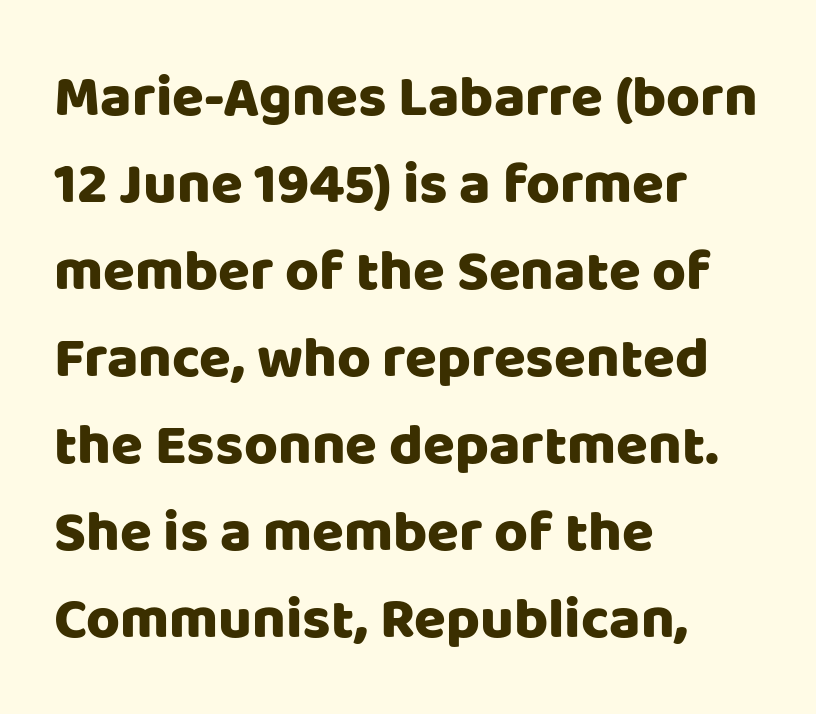
It's the straight-up-and-down kind of type. A clean baseline with only descenders dipping below it. Is the letter spacing exaggerated? No — it looks like the ordinary default. The designer went with a sans here, leaving each stem footless.
